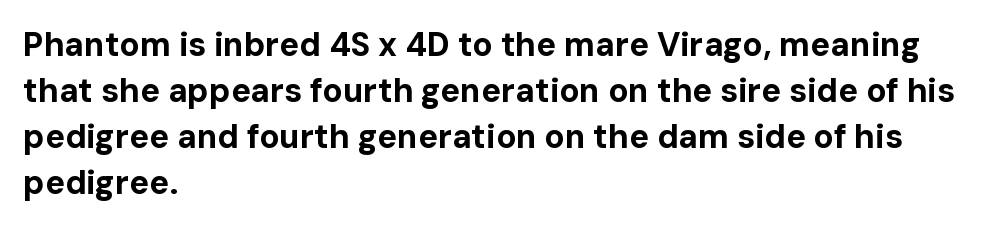
How heavy is the stroke? Heavy — this is a bold. Plain, unruled lines of type. Short note: letters normally spaced. Ascenders rise straight up at ninety degrees. Alignment: flush left. One glance says typical: line gaps are just what's usual.
